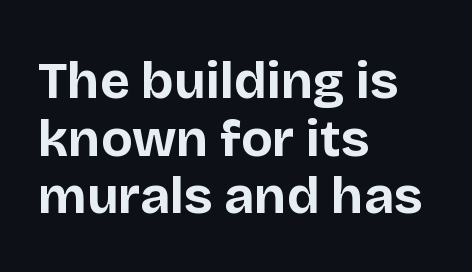
Words appear dense and cohesive because spacing is normal. Does the lettering tilt? It doesn't — this is upright. The paragraph shown leans on its left margin. The typeface chosen for these lines omits serifs.
